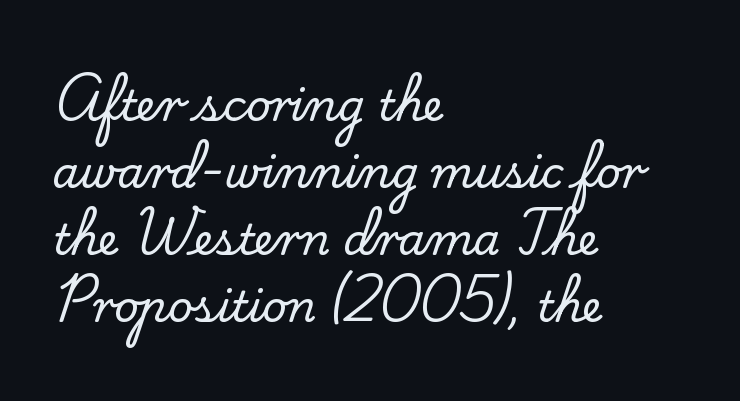
The typesetter chose a ragged-right arrangement here. Think of a printed novel: that variable character pitch is what you see here. If you measured baseline to baseline, you'd find a middling distance. Bare-footed words on every line.
